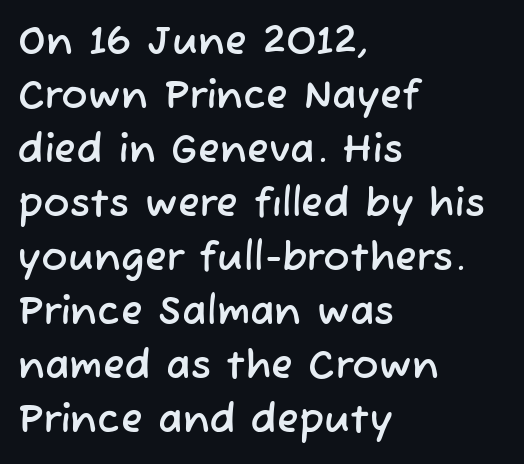
Q: Is the typeface a serif or a sans-serif typeface? A: Sans-serif.
Q: Is the text underlined? A: No.
Q: How is the paragraph aligned? A: Left-aligned.
Q: Is the spacing between letters normal or unusually wide? A: Normal.
Q: Is the spacing between lines tight, normal or loose? A: Normal.
Q: Width (condensed, normal, or wide)? A: Normal.
Q: Stroke contrast? A: Low.
Q: x-height? A: Medium.
Q: Monospaced? A: No.
